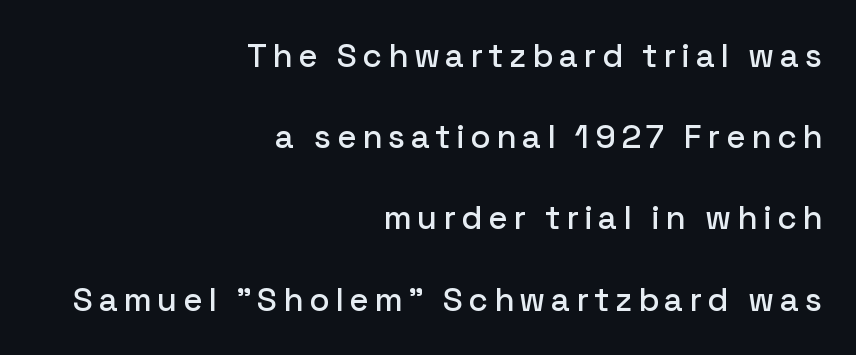
The image shows 33 px sans-serif type, upright; set right-aligned, loose line spacing (2.46x), not underlined; low stroke contrast and a medium x-height.
